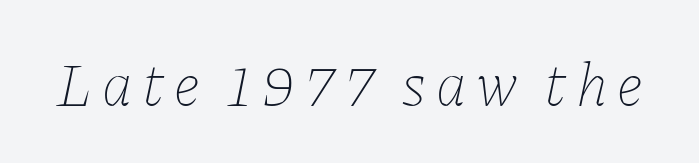
Q: Is the text bold? A: No.
Q: Is the text italic (slanted)? A: Yes, it leans right by about 11 degrees.
Q: Is the text underlined? A: No.
Q: Width (condensed, normal, or wide)? A: Normal.
Q: Stroke contrast? A: Low.
Q: x-height? A: Medium.
Q: Monospaced? A: No.
